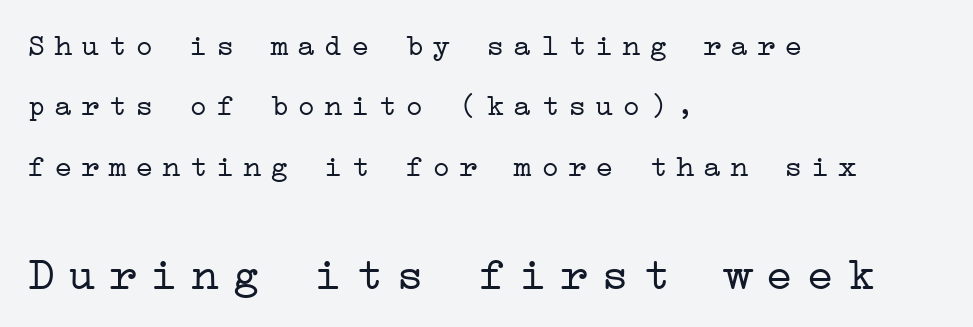
Q: Is the text bold? A: No.
Q: Is the text italic (slanted)? A: No, it is upright.
Q: Is the typeface a serif or a sans-serif typeface? A: Serif.
Q: Is the text underlined? A: No.
Q: How is the paragraph aligned? A: Left-aligned.
Q: Is the spacing between letters normal or unusually wide? A: Unusually wide.
Q: Is the spacing between lines tight, normal or loose? A: Loose.
Q: Which block of text is set in a larger size, the first (top) or the second (bottom)? A: The second (bottom) one.
Q: Width (condensed, normal, or wide)? A: Wide.
Q: Stroke contrast? A: Low.
Q: x-height? A: Medium.
